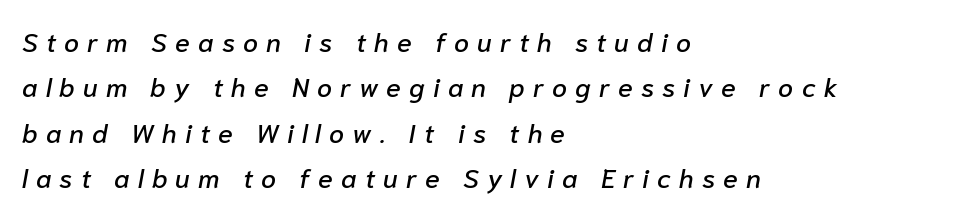
Substantial extra tracking has been applied to these lines. It's the slanting kind of type. Leading: standard. The baseline area is clear.
